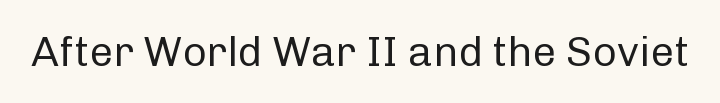
{"serif": "no", "italic": "no", "bold": "no", "weight": "regular", "width": "normal", "stroke_contrast": "low", "x_height": "medium", "monospaced": "no", "underline": "no", "letter_spacing": "normal", "letter_spacing_em": 0.0, "glyph_px": 42}
